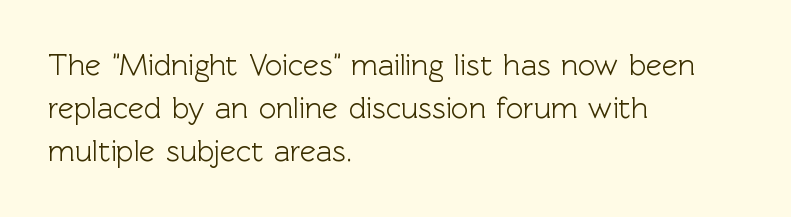
The image shows 30 px sans-serif type, upright; set left-aligned, normal line spacing (1.44x), normal letter spacing, not underlined; a medium x-height.
